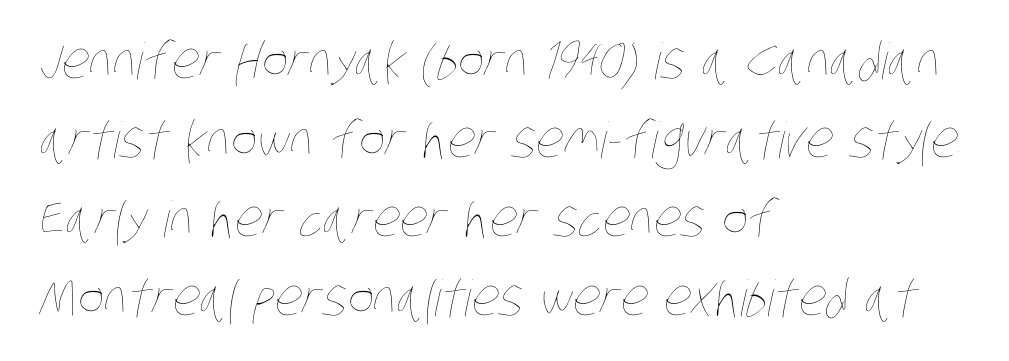
The line texture is even and compact thanks to regular tracking. Baseline-to-baseline distance is the conventional proportion of letter height. Unbolded letterforms with no extra heft. Just letters on the line, the space beneath them empty. This sample is left-justified, so line endings fall wherever the words run out.
